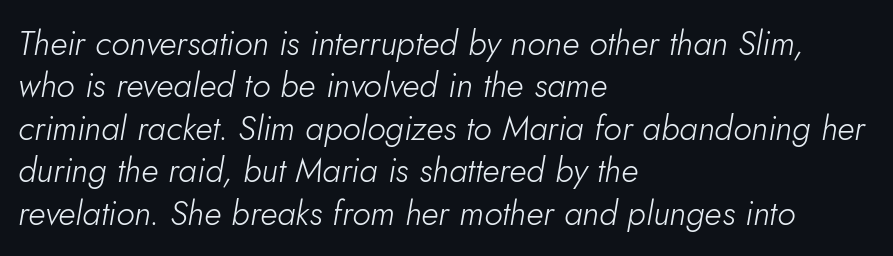
The image shows 34 px light type, italic (leaning right); set left-aligned, normal line spacing (1.25x), normal letter spacing, not underlined; low stroke contrast and a small x-height.
